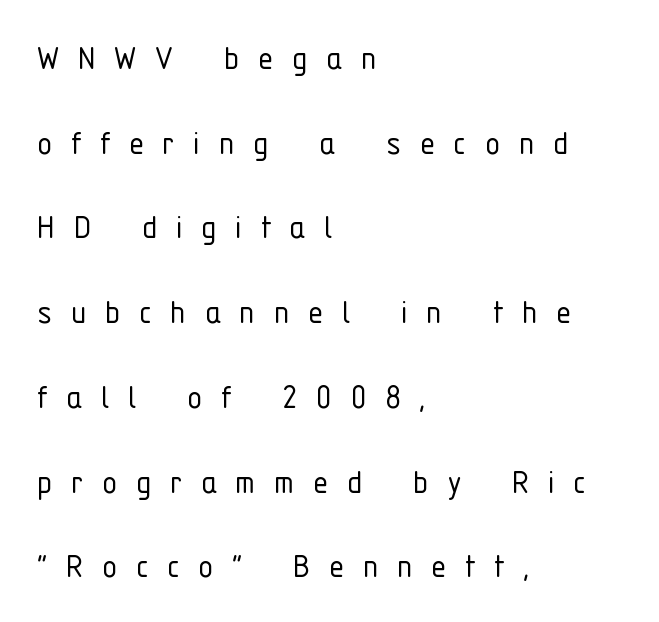
There is plenty of visible air inserted between adjacent glyphs. Horizontal alignment here is leftward, the default for most running prose. Nope, no serifs anywhere on these letters. Just letters on the line, the space beneath them empty.
